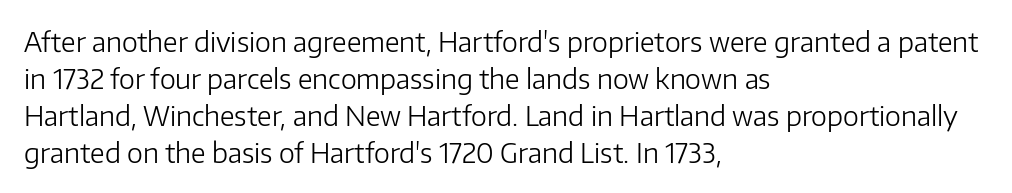
{"italic": "no", "bold": "no", "underline": "no", "align": "left", "line_spacing": "normal", "line_spacing_ratio": 1.37, "letter_spacing": "normal", "letter_spacing_em": 0.0, "glyph_px": 27}
